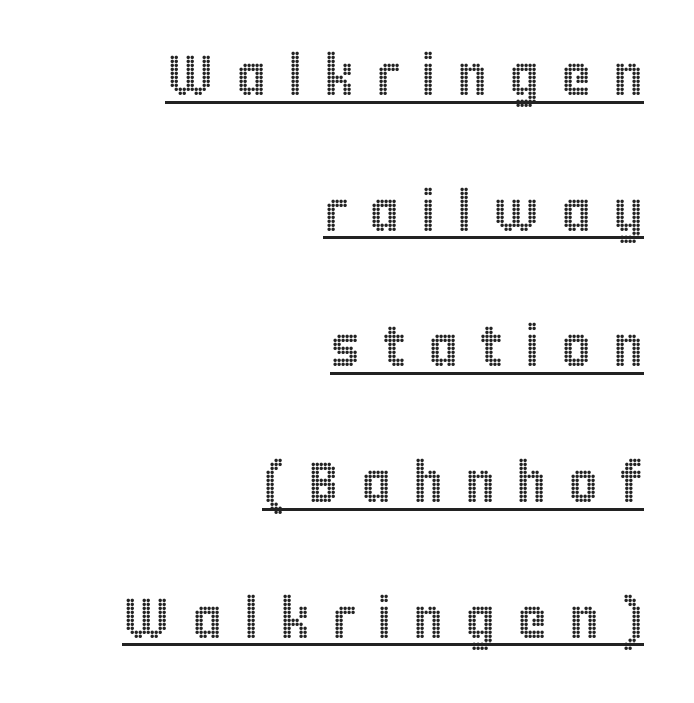
Tracking here is generous; glyphs stand well apart from one another. Students, observe: this is what heavily led, spacious text looks like. The letters stand straight up with perfectly vertical stems. Do the characters align in a grid? No, the font is proportional. Glance below the letters and you will spot a drawn line. The typesetter chose a ragged-left arrangement here.
